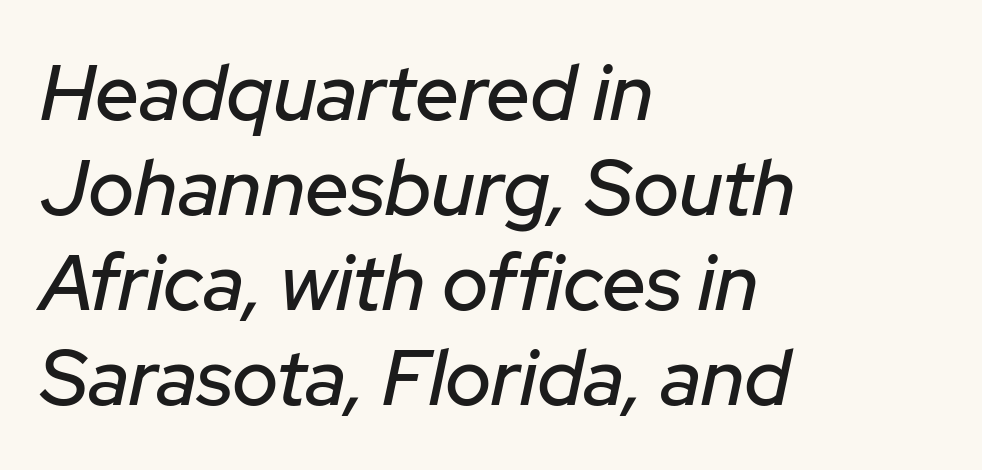
Q: Is the text italic (slanted)? A: Yes, it leans right by about 12 degrees.
Q: Is the text underlined? A: No.
Q: How is the paragraph aligned? A: Left-aligned.
Q: Is the spacing between letters normal or unusually wide? A: Normal.
Q: Width (condensed, normal, or wide)? A: Normal.
Q: Stroke contrast? A: Low.
Q: x-height? A: Medium.
Q: Monospaced? A: No.
